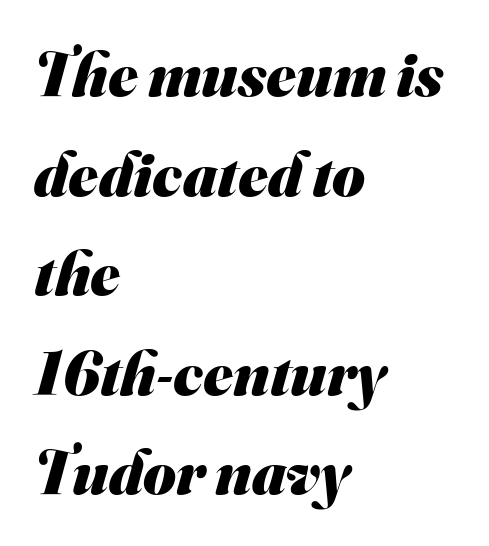
The lines in this sample share a left origin and differ only in where they stop. The rendering uses natural spacing where letterforms have individual widths. The passage shown is typeset with a sans-serif family. Honestly, there is no underline to notice here at all. Normally led — the rows are evenly, conventionally spaced.
